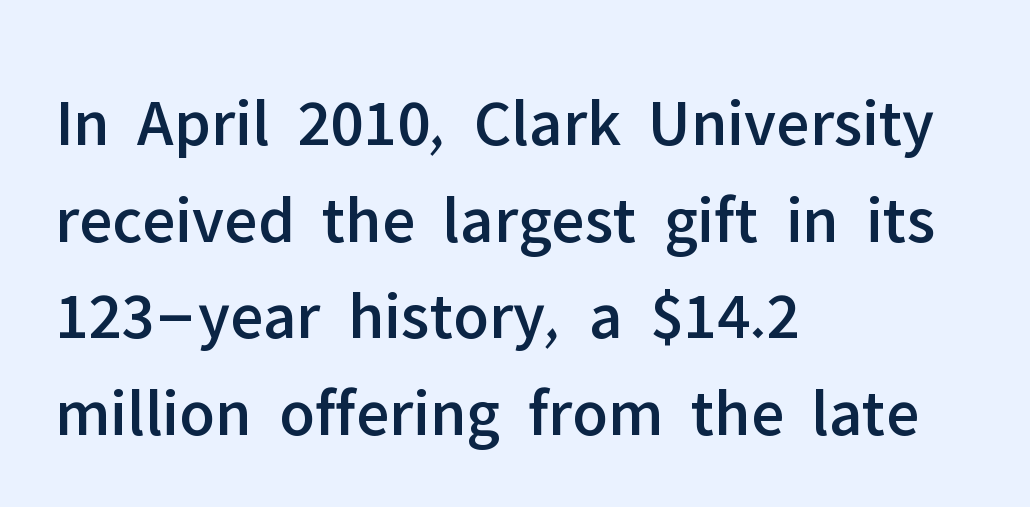
Decoration check: the copy has no underline. The rows are spaced the way most documents space them. Upright lettering throughout. These lines stack with their left ends in a neat column. Letterform terminals end flat and unadorned throughout the passage.
